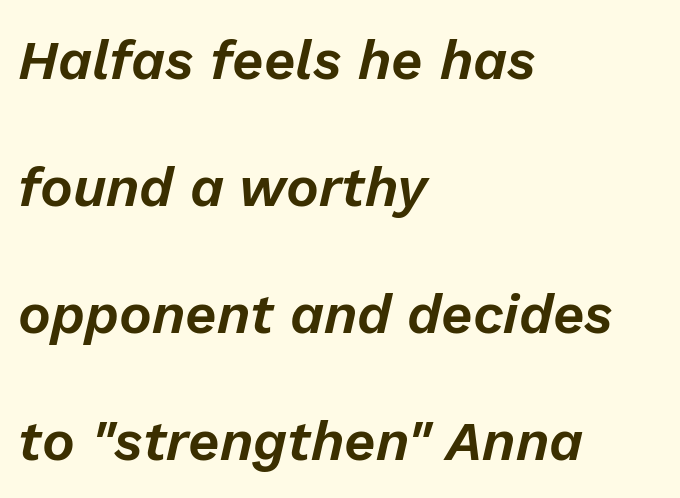
Here the designer chose a conventional face with non-uniform glyph widths. If you drew a ruler down the left edge, every line would touch it. Rendered with sloped, italic letterforms. The glyphs are unaccompanied by any horizontal stroke below them.
